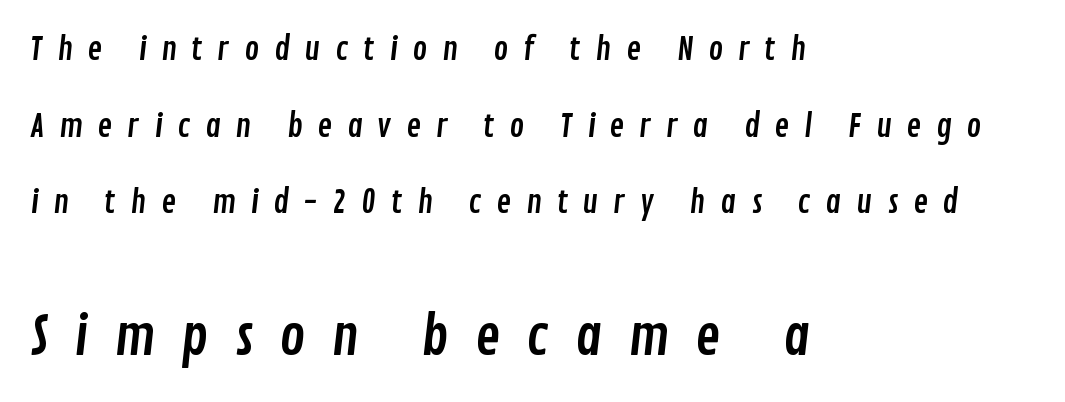
Q: Is the typeface a serif or a sans-serif typeface? A: Sans-serif.
Q: Is the text underlined? A: No.
Q: How is the paragraph aligned? A: Left-aligned.
Q: Is the spacing between letters normal or unusually wide? A: Unusually wide.
Q: Is the spacing between lines tight, normal or loose? A: Loose.
Q: Which block of text is set in a larger size, the first (top) or the second (bottom)? A: The second (bottom) one.
Q: Width (condensed, normal, or wide)? A: Condensed.
Q: Stroke contrast? A: Low.
Q: x-height? A: Medium.
Q: Monospaced? A: No.
